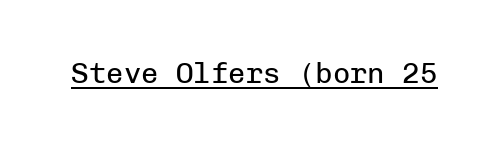
Serif or sans? Sans — the stroke terminals are bare. Standard letterfit; no display-style spreading of the glyphs. The strokes carry an ordinary text weight at most. Characters remain perfectly vertical along every line. The typesetter has applied underlining to the passage shown.
